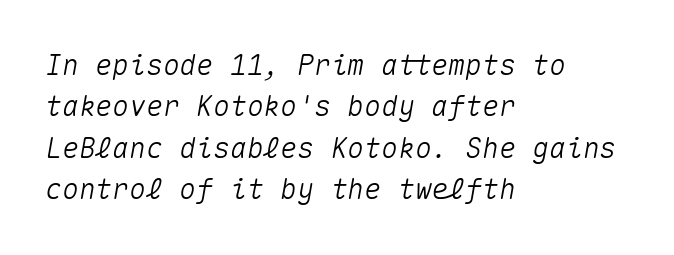
The image shows 28 px text type, italic (leaning right), monospaced; set left-aligned, normal line spacing (1.48x), normal letter spacing, not underlined; medium stroke contrast and a medium x-height.
